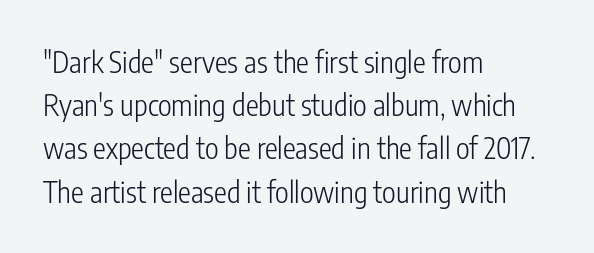
Q: Is the text bold? A: No.
Q: Is the text italic (slanted)? A: No, it is upright.
Q: Is the typeface a serif or a sans-serif typeface? A: Sans-serif.
Q: Is the text underlined? A: No.
Q: How is the paragraph aligned? A: Left-aligned.
Q: Is the spacing between letters normal or unusually wide? A: Normal.
Q: Is the spacing between lines tight, normal or loose? A: Normal.
Q: Width (condensed, normal, or wide)? A: Condensed.
Q: Stroke contrast? A: Low.
Q: x-height? A: Medium.
Q: Monospaced? A: No.
